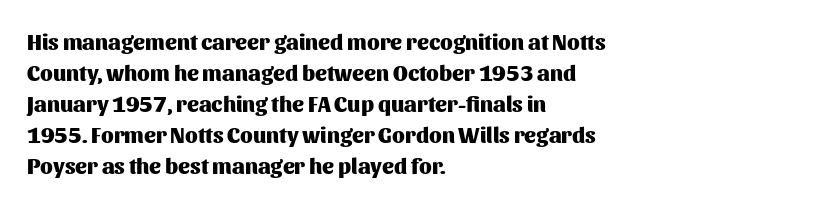
{"italic": "no", "bold": "yes", "underline": "no", "align": "left", "line_spacing": "normal", "line_spacing_ratio": 1.41, "letter_spacing": "normal", "letter_spacing_em": 0.0, "glyph_px": 22}
